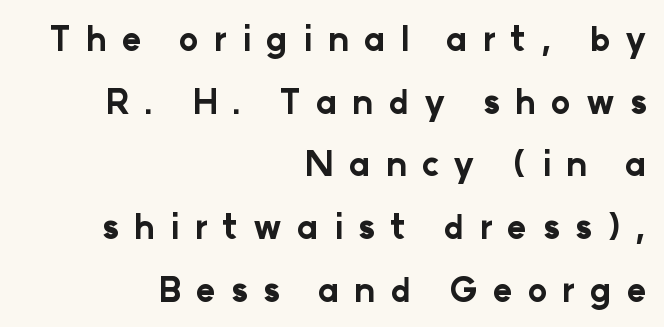
Check under the words: just untouched page. Serif or sans? Sans — the stroke terminals are bare. Leftover space on each line is placed entirely before the opening word. Notice the wide empty band between every row — that's loose leading. Look at the tracking — it's clearly loosened, letters drifting apart. Thick stems and heavy bowls — unmistakably bold.
